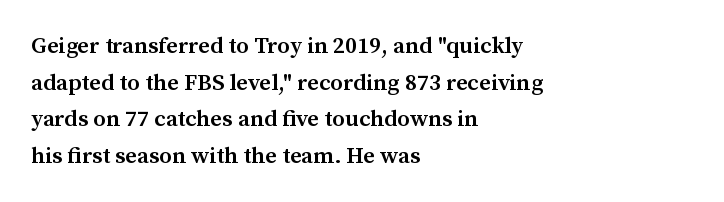
The type is set solid horizontally, with unmodified tracking. Visually the block forms a straight wall on the left and a jagged coastline on the right. Does the lettering tilt? It doesn't — this is upright. Baseline-to-baseline distance is the conventional proportion of letter height. Anything drawn beneath the words? Only blank space.
